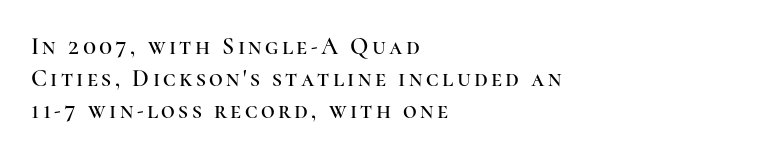
These lines are set flush left with a ragged right edge. Words float on clear page, feet unadorned. The passage shown stacks its lines at a standard gap. The lettering stays uniformly vertical, giving the passage a roman look.
